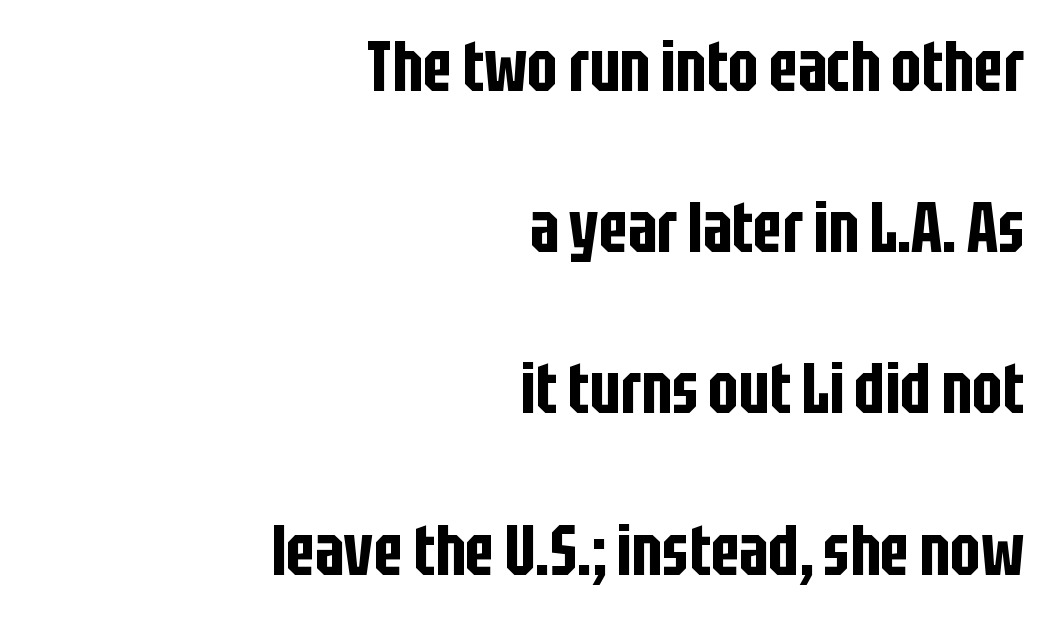
Q: Is the text italic (slanted)? A: No, it is upright.
Q: Is the typeface a serif or a sans-serif typeface? A: Sans-serif.
Q: Is the text underlined? A: No.
Q: How is the paragraph aligned? A: Right-aligned.
Q: Is the spacing between letters normal or unusually wide? A: Normal.
Q: Is the spacing between lines tight, normal or loose? A: Loose.
Q: Width (condensed, normal, or wide)? A: Condensed.
Q: Stroke contrast? A: Low.
Q: x-height? A: Large.
Q: Monospaced? A: No.
